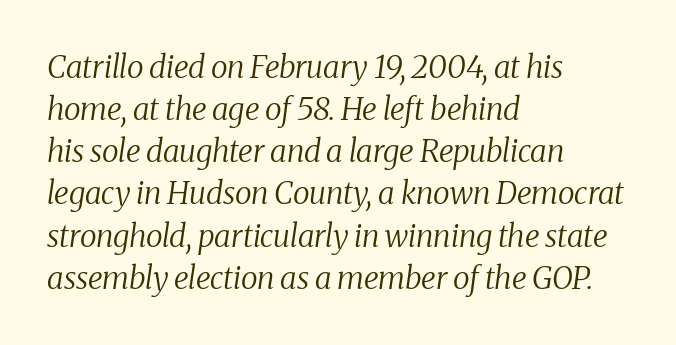
Q: Is the text bold? A: No.
Q: Is the text italic (slanted)? A: Yes, it leans right by about 8 degrees.
Q: Is the typeface a serif or a sans-serif typeface? A: Serif.
Q: Is the text underlined? A: No.
Q: How is the paragraph aligned? A: Left-aligned.
Q: Is the spacing between letters normal or unusually wide? A: Normal.
Q: Is the spacing between lines tight, normal or loose? A: Normal.
Q: Width (condensed, normal, or wide)? A: Normal.
Q: Stroke contrast? A: Medium.
Q: x-height? A: Medium.
Q: Monospaced? A: No.
